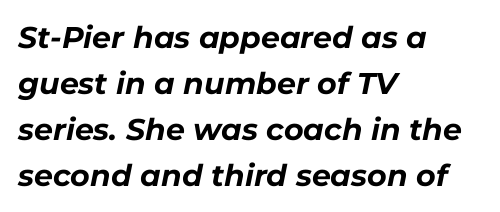
Q: Is the text bold? A: Yes.
Q: Is the text italic (slanted)? A: Yes, it leans right by about 11 degrees.
Q: Is the text underlined? A: No.
Q: How is the paragraph aligned? A: Left-aligned.
Q: Is the spacing between letters normal or unusually wide? A: Normal.
Q: Is the spacing between lines tight, normal or loose? A: Normal.
Q: Width (condensed, normal, or wide)? A: Normal.
Q: Stroke contrast? A: Low.
Q: x-height? A: Medium.
Q: Monospaced? A: No.
